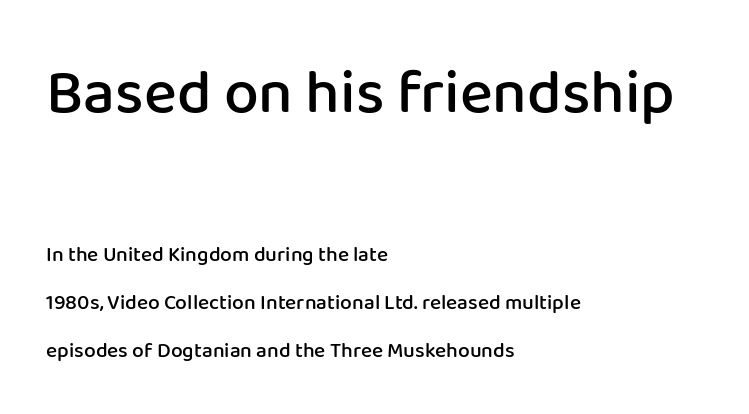
Q: Is the text bold? A: Semi-bold.
Q: Is the text italic (slanted)? A: No, it is upright.
Q: Is the typeface a serif or a sans-serif typeface? A: Sans-serif.
Q: Is the text underlined? A: No.
Q: How is the paragraph aligned? A: Left-aligned.
Q: Is the spacing between letters normal or unusually wide? A: Normal.
Q: Is the spacing between lines tight, normal or loose? A: Loose.
Q: Which block of text is set in a larger size, the first (top) or the second (bottom)? A: The first (top) one.
Q: Width (condensed, normal, or wide)? A: Normal.
Q: Stroke contrast? A: Low.
Q: x-height? A: Medium.
Q: Monospaced? A: No.
